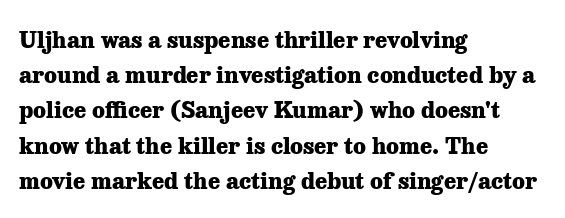
The image shows 23 px bold type, upright; set left-aligned, normal line spacing (1.53x), normal letter spacing, not underlined.
